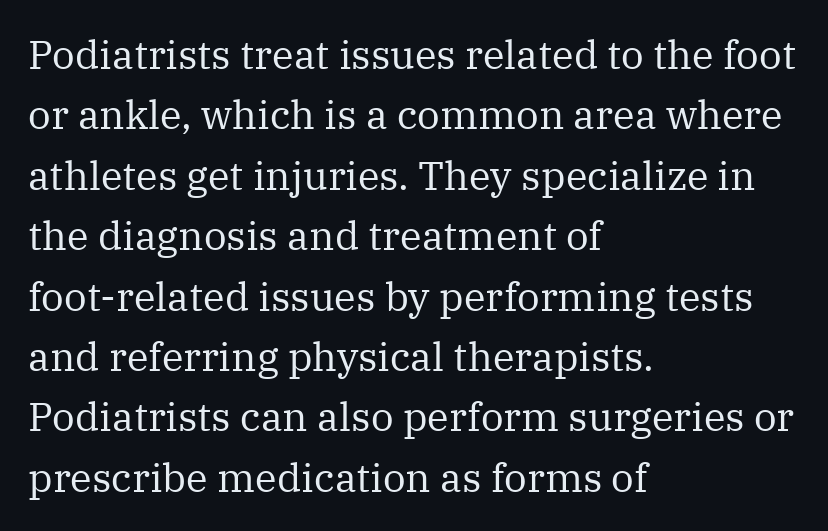
The image shows 40 px regular-weight serif type, upright; set left-aligned, normal line spacing (1.51x), normal letter spacing, not underlined; medium stroke contrast and a medium x-height.
